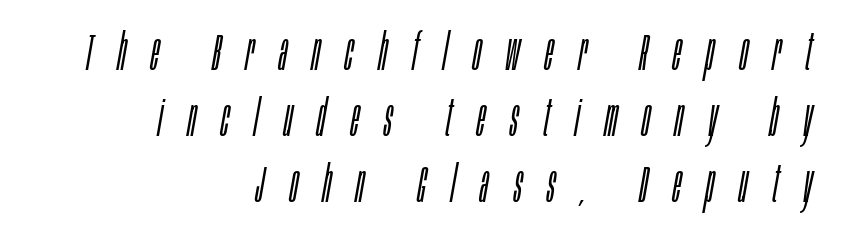
The image shows 51 px light, condensed type, italic (leaning right); set right-aligned, normal line spacing (1.29x), unusually wide letter spacing (+0.49 em), not underlined; low stroke contrast and a large x-height.
